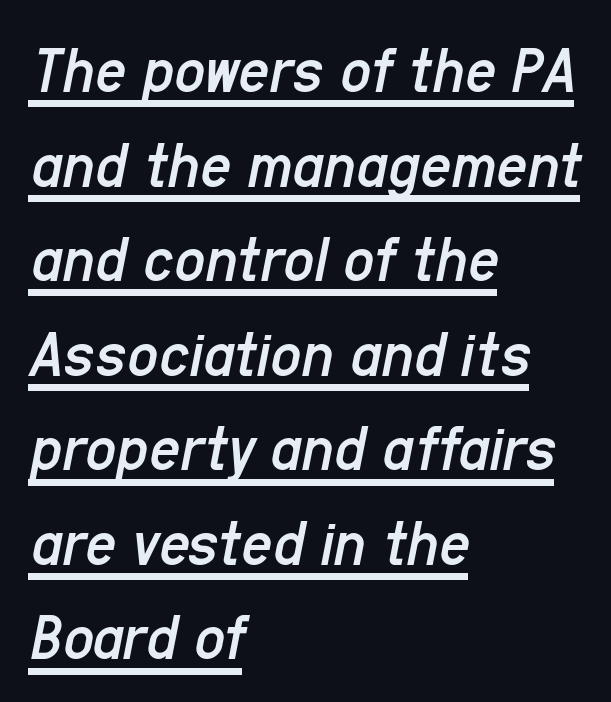
Q: Is the text bold? A: No.
Q: Is the text italic (slanted)? A: Yes, it leans right by about 11 degrees.
Q: Is the text underlined? A: Yes.
Q: How is the paragraph aligned? A: Left-aligned.
Q: Is the spacing between letters normal or unusually wide? A: Normal.
Q: Is the spacing between lines tight, normal or loose? A: Normal.
Q: Width (condensed, normal, or wide)? A: Condensed.
Q: Stroke contrast? A: Low.
Q: x-height? A: Medium.
Q: Monospaced? A: No.
